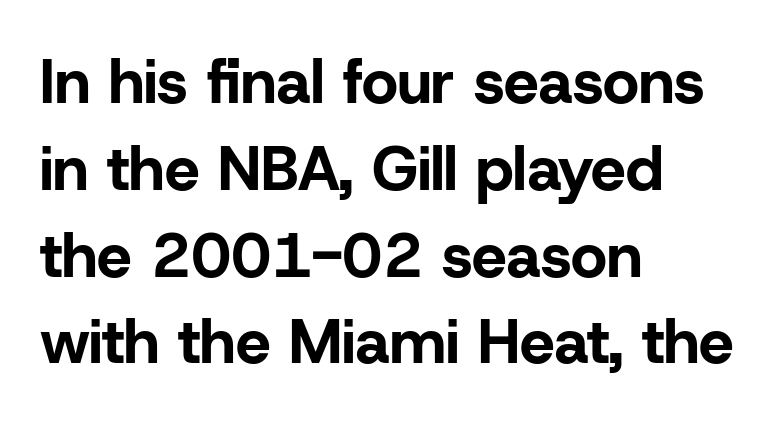
The image shows 62 px bold sans-serif type, upright; set left-aligned, normal line spacing (1.4x), normal letter spacing, not underlined; low stroke contrast and a medium x-height.
